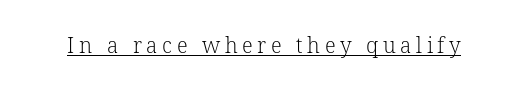
The image shows 21 px text type, upright; set unusually wide letter spacing (+0.22 em), underlined.
